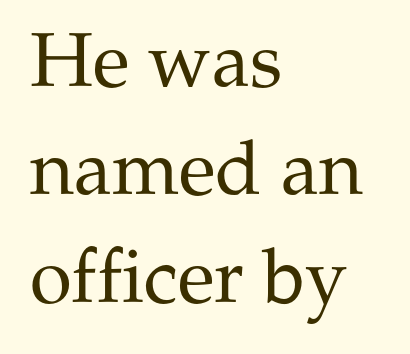
{"serif": "yes", "italic": "no", "bold": "no", "weight": "regular", "width": "normal", "stroke_contrast": "medium", "x_height": "medium", "monospaced": "no", "underline": "no", "align": "left", "line_spacing": "normal", "line_spacing_ratio": 1.42, "letter_spacing": "normal", "letter_spacing_em": 0.0, "glyph_px": 76}
